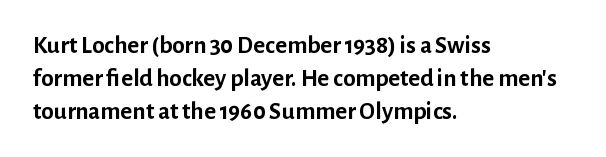
A full-strength bold gives these letters their thick strokes. The gaps between neighbouring characters are ordinary and unremarkable. The lines sit at an ordinary, default distance from one another. Descender tails drop into unmarked territory.
